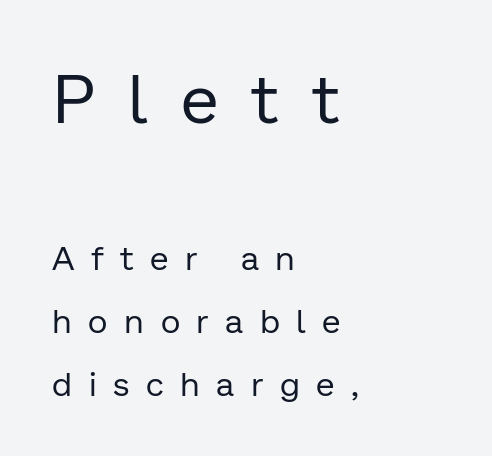
The image shows 69 px regular-weight sans-serif type, upright; set left-aligned, line spacing 1.85x, unusually wide letter spacing (+0.49 em), not underlined; the first (top) block is 2.03x larger; low stroke contrast and a medium x-height.
